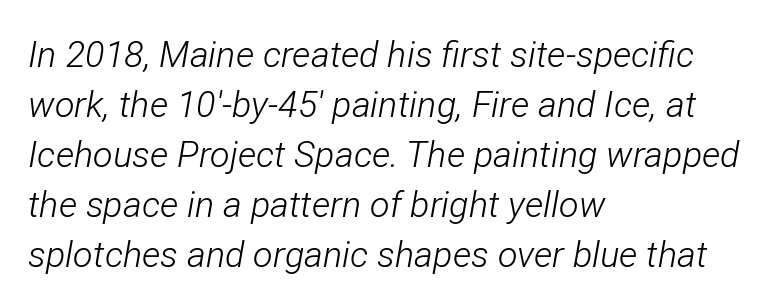
{"italic": "yes", "lean": "right", "slant_degrees": 12, "bold": "no", "weight": "light", "width": "condensed", "stroke_contrast": "low", "x_height": "medium", "monospaced": "no", "underline": "no", "align": "left", "line_spacing": "normal", "line_spacing_ratio": 1.39, "letter_spacing": "normal", "letter_spacing_em": 0.0, "glyph_px": 36}
